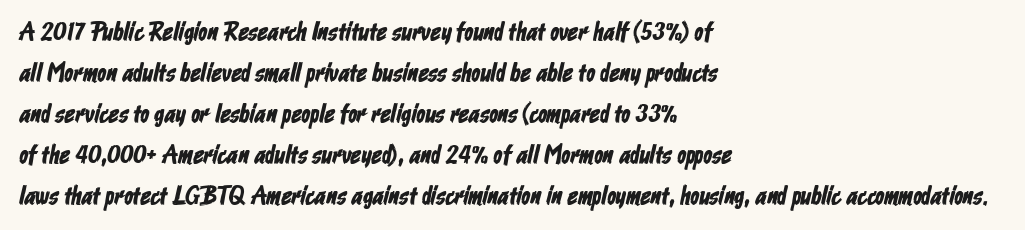
The line-height multiplier appears to be the usual default. Where is the straight margin? On the left. The specimen omits any rule beneath the text block's lines. Inter-character spacing is left at the font's built-in metrics.
